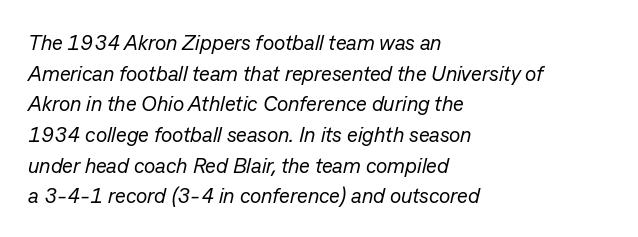
{"italic": "yes", "lean": "right", "slant_degrees": 13, "bold": "no", "underline": "no", "align": "left", "line_spacing": "normal", "line_spacing_ratio": 1.46, "letter_spacing": "normal", "letter_spacing_em": 0.0, "glyph_px": 21}
